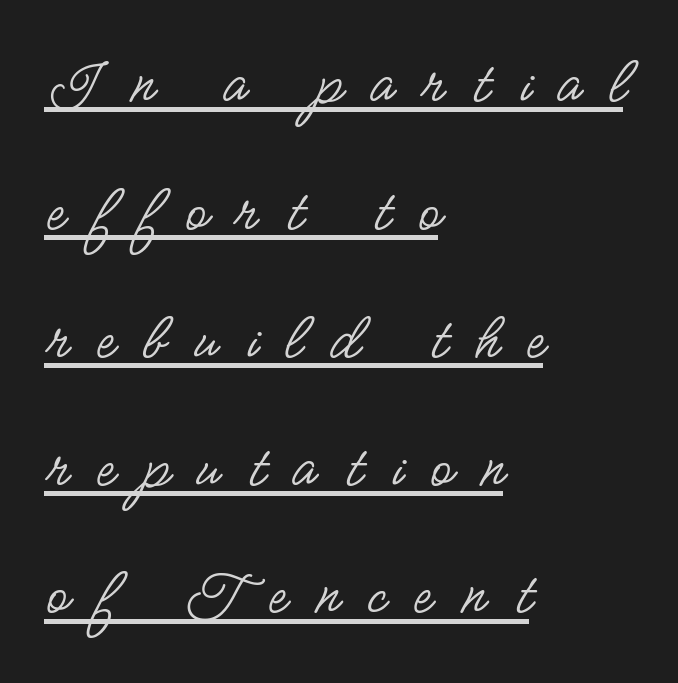
Q: Is the text bold? A: No.
Q: Is the text italic (slanted)? A: Yes.
Q: Is the typeface a serif or a sans-serif typeface? A: Sans-serif.
Q: Is the text underlined? A: Yes.
Q: How is the paragraph aligned? A: Left-aligned.
Q: Is the spacing between letters normal or unusually wide? A: Unusually wide.
Q: Width (condensed, normal, or wide)? A: Condensed.
Q: Stroke contrast? A: Low.
Q: x-height? A: Small.
Q: Monospaced? A: No.
